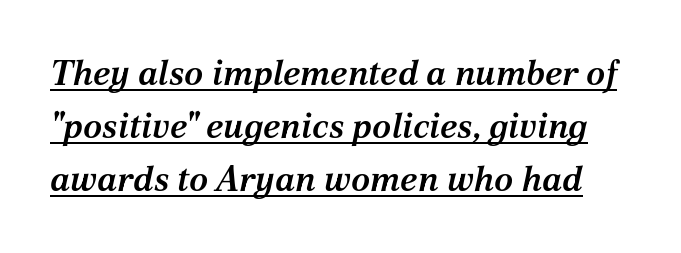
The image shows 35 px semibold serif type, italic (leaning right); set normal line spacing (1.52x), normal letter spacing, underlined; medium stroke contrast and a medium x-height.
